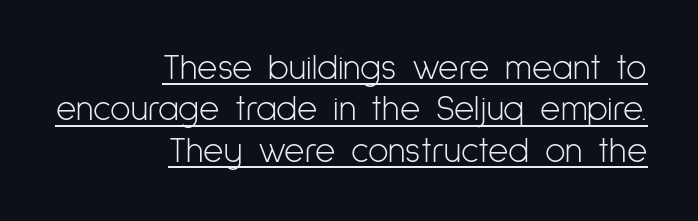
Q: Is the text bold? A: No.
Q: Is the text italic (slanted)? A: No, it is upright.
Q: Is the typeface a serif or a sans-serif typeface? A: Sans-serif.
Q: Is the text underlined? A: Yes.
Q: How is the paragraph aligned? A: Right-aligned.
Q: Is the spacing between letters normal or unusually wide? A: Normal.
Q: Width (condensed, normal, or wide)? A: Condensed.
Q: Stroke contrast? A: Low.
Q: x-height? A: Medium.
Q: Monospaced? A: No.
